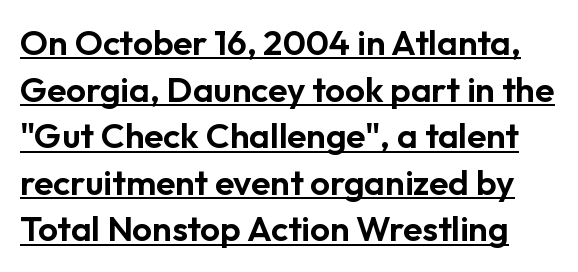
The image shows 35 px sans-serif type, upright; set normal line spacing (1.33x), normal letter spacing, underlined; low stroke contrast and a medium x-height.
